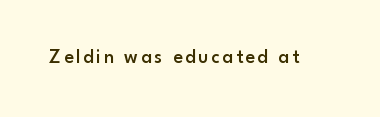
Italic? Not at all — the glyphs are vertical. The passage shown is not underscored anywhere. I'd describe the lettering as semibold — firm but not a full bold.
